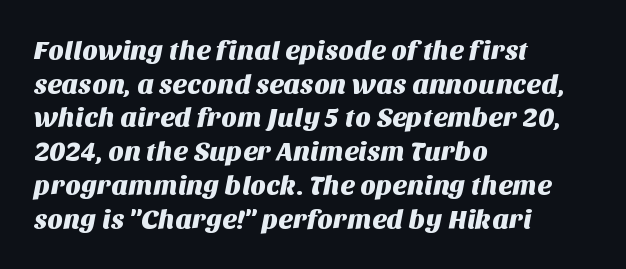
Reading down the block, your eye returns to a fixed left position each line. Plain, unruled lines of type. Evenly set lines give the paragraph a standard silhouette. Honestly, the letter spacing is just normal — you wouldn't notice it.
